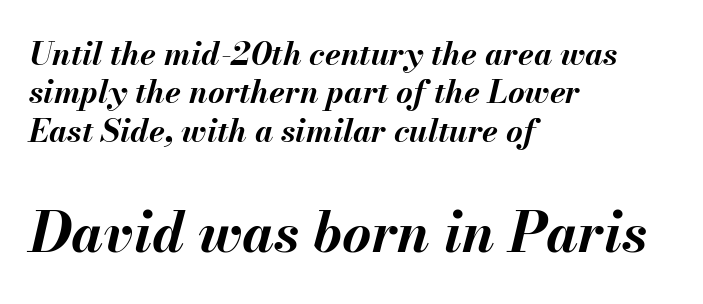
No extra tracking has been applied to these lines. Looks like regular typesetting: each glyph gets only the width it needs. Reading top to bottom, the characters get bigger at the block break. Quick note: italic. The ragged edge is on the right, which tells us the setting is flush left.
